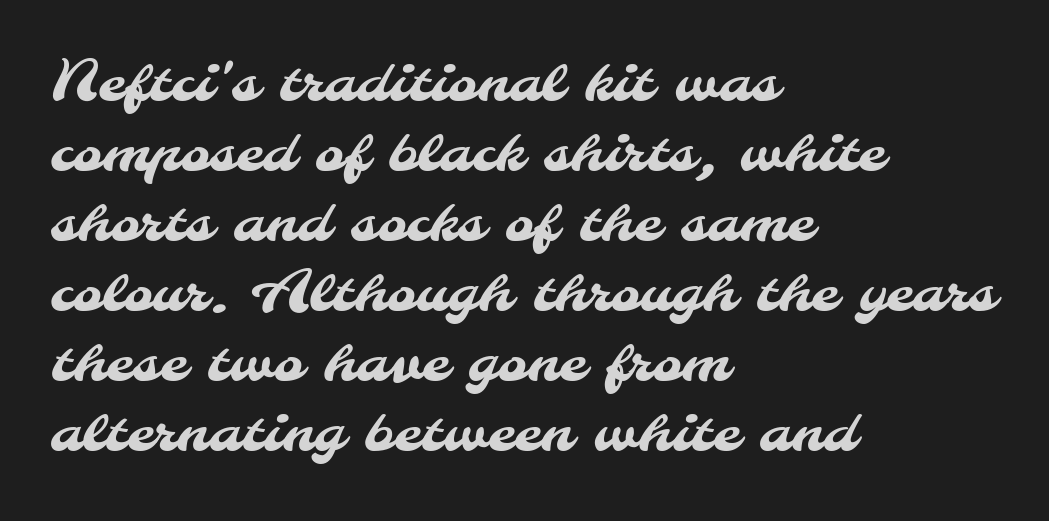
The image shows 56 px sans-serif type; set left-aligned, normal line spacing (1.25x), normal letter spacing, not underlined; medium stroke contrast and a small x-height.
